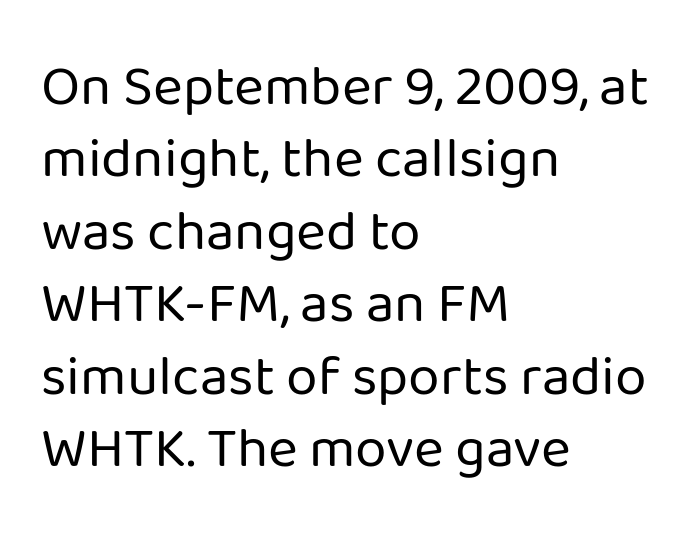
{"serif": "no", "italic": "no", "bold": "no", "weight": "regular", "width": "normal", "stroke_contrast": "low", "x_height": "medium", "monospaced": "no", "underline": "no", "align": "left", "line_spacing": "normal", "line_spacing_ratio": 1.27, "letter_spacing": "normal", "letter_spacing_em": 0.0, "glyph_px": 57}
